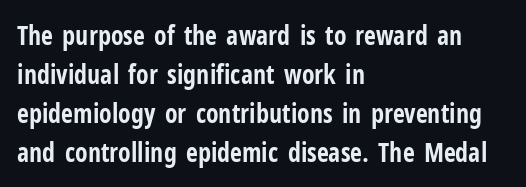
Successive baselines arrive at the customary interval. Nope, not italic — everything's standing straight. Stroke thickness is high; the sample reads as a true bold. Line starts are locked; line ends wander. Clear beneath every line of the passage. The line texture is even and compact thanks to regular tracking.
